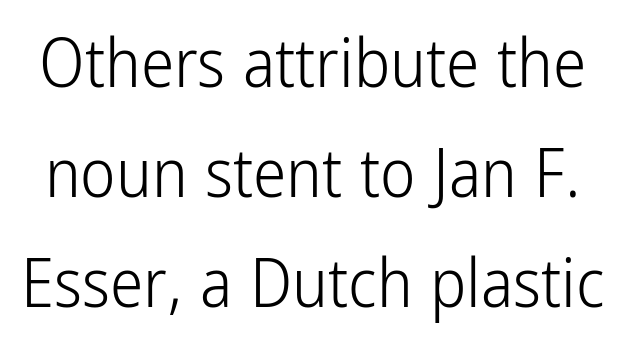
Q: Is the text bold? A: No.
Q: Is the text italic (slanted)? A: No, it is upright.
Q: Is the typeface a serif or a sans-serif typeface? A: Sans-serif.
Q: Is the text underlined? A: No.
Q: Is the spacing between letters normal or unusually wide? A: Normal.
Q: Is the spacing between lines tight, normal or loose? A: Normal.
Q: Width (condensed, normal, or wide)? A: Condensed.
Q: Stroke contrast? A: Low.
Q: x-height? A: Medium.
Q: Monospaced? A: No.
